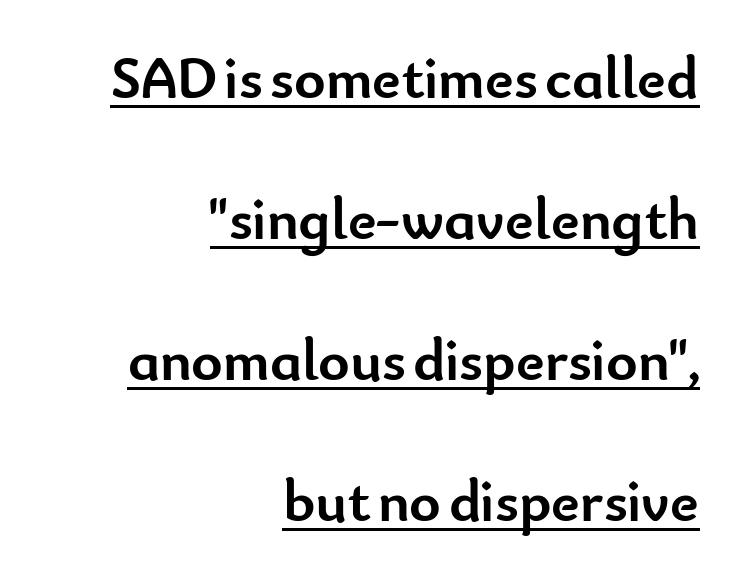
The image shows 60 px semibold sans-serif type, upright; set right-aligned, loose line spacing (2.35x), normal letter spacing, underlined; low stroke contrast and a small x-height.
